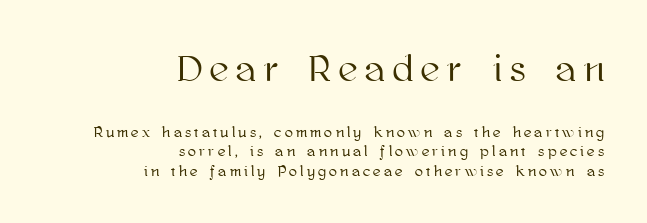
The image shows 37 px text type, upright; set right-aligned, normal line spacing (1.3x), unusually wide letter spacing (+0.22 em), not underlined; the first (top) block is 2.47x larger; high stroke contrast and a medium x-height.
